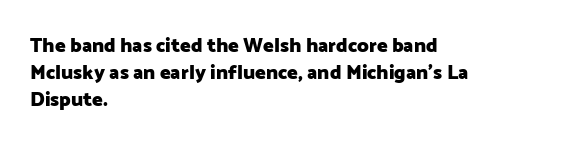
The image shows 20 px bold type, upright; set left-aligned, normal line spacing (1.34x), normal letter spacing, not underlined.
